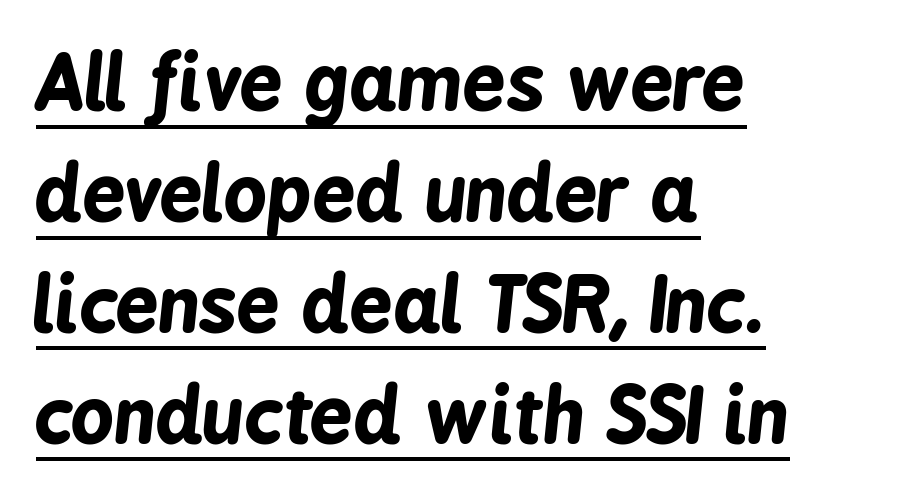
This sample is left-justified, so line endings fall wherever the words run out. The passage shown has conventional tracking throughout. The face used here appears with an underline applied. I'd describe the lettering as bold — thick and assertive. Regular leading. The glyphs look as if they've been sheared to an angle.
